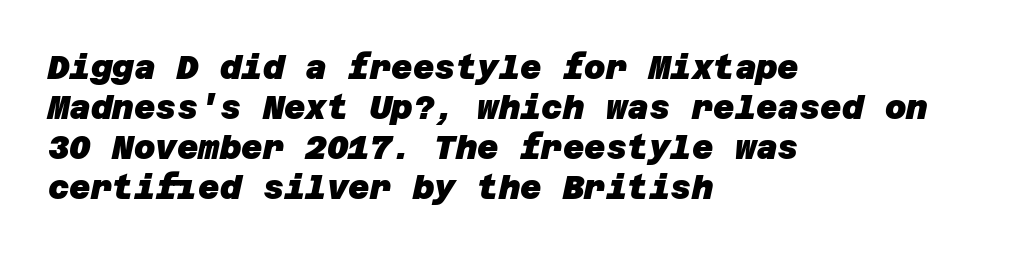
{"serif": "no", "bold": "yes", "weight": "heavy", "width": "normal", "stroke_contrast": "low", "x_height": "large", "underline": "no", "align": "left", "line_spacing_ratio": 1.21, "letter_spacing": "normal", "letter_spacing_em": 0.0, "glyph_px": 33}
